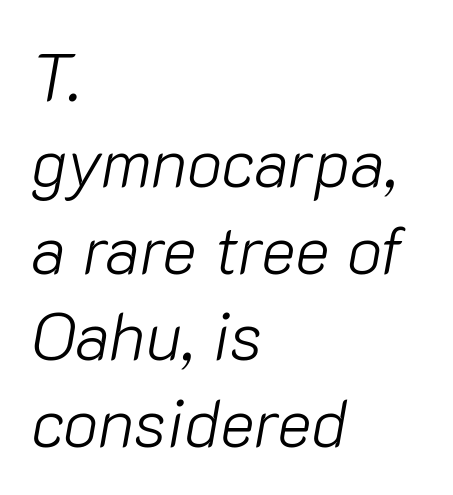
Q: Is the text bold? A: No.
Q: Is the text italic (slanted)? A: Yes, it leans right by about 10 degrees.
Q: Is the text underlined? A: No.
Q: How is the paragraph aligned? A: Left-aligned.
Q: Is the spacing between letters normal or unusually wide? A: Normal.
Q: Is the spacing between lines tight, normal or loose? A: Normal.
Q: Width (condensed, normal, or wide)? A: Normal.
Q: Stroke contrast? A: Low.
Q: x-height? A: Medium.
Q: Monospaced? A: No.
